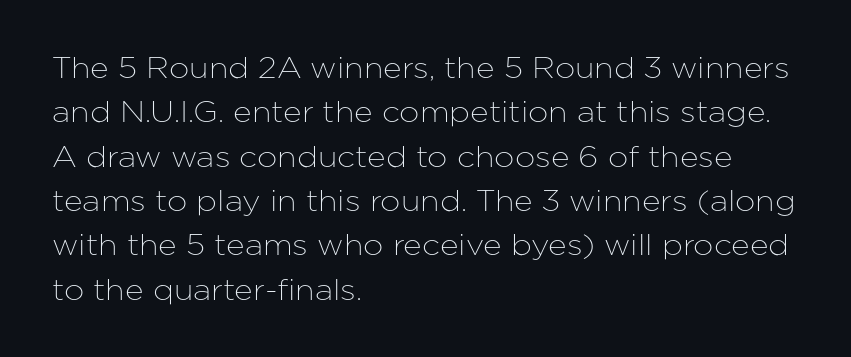
{"serif": "no", "italic": "no", "width": "normal", "stroke_contrast": "low", "x_height": "medium", "monospaced": "no", "underline": "no", "align": "left", "line_spacing": "normal", "line_spacing_ratio": 1.53, "letter_spacing": "normal", "letter_spacing_em": 0.0, "glyph_px": 29}
